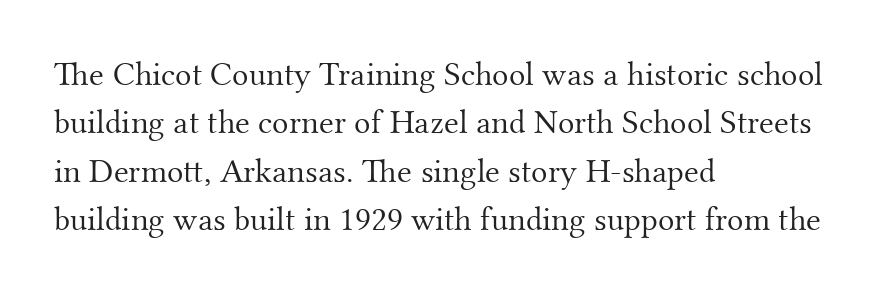
{"serif": "yes", "italic": "no", "bold": "no", "weight": "light", "width": "normal", "stroke_contrast": "medium", "x_height": "small", "monospaced": "no", "underline": "no", "align": "left", "line_spacing": "normal", "line_spacing_ratio": 1.42, "letter_spacing": "normal", "letter_spacing_em": 0.0, "glyph_px": 34}
